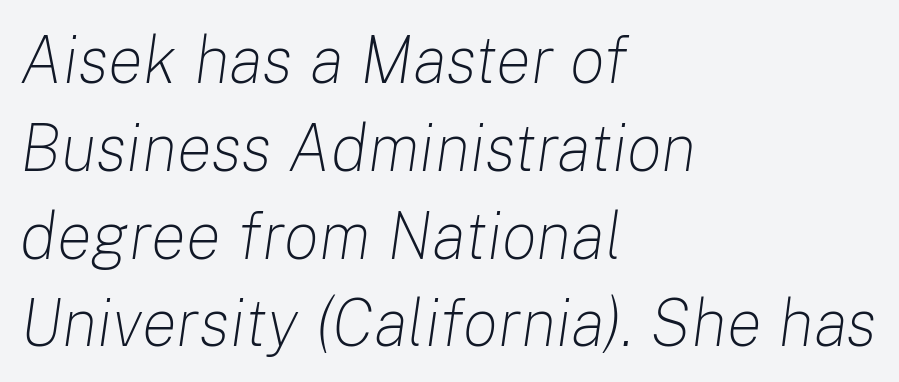
Q: Is the text bold? A: No.
Q: Is the text italic (slanted)? A: Yes, it leans right by about 8 degrees.
Q: Is the text underlined? A: No.
Q: How is the paragraph aligned? A: Left-aligned.
Q: Is the spacing between letters normal or unusually wide? A: Normal.
Q: Is the spacing between lines tight, normal or loose? A: Normal.
Q: Width (condensed, normal, or wide)? A: Normal.
Q: Stroke contrast? A: Low.
Q: x-height? A: Medium.
Q: Monospaced? A: No.
